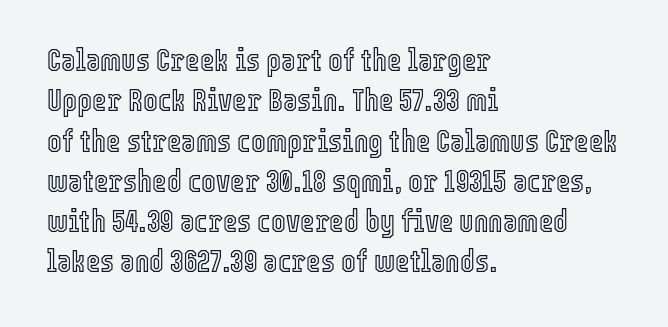
{"italic": "no", "width": "condensed", "x_height": "medium", "monospaced": "no", "underline": "no", "align": "left", "line_spacing": "normal", "line_spacing_ratio": 1.3, "letter_spacing": "normal", "letter_spacing_em": 0.0, "glyph_px": 31}
